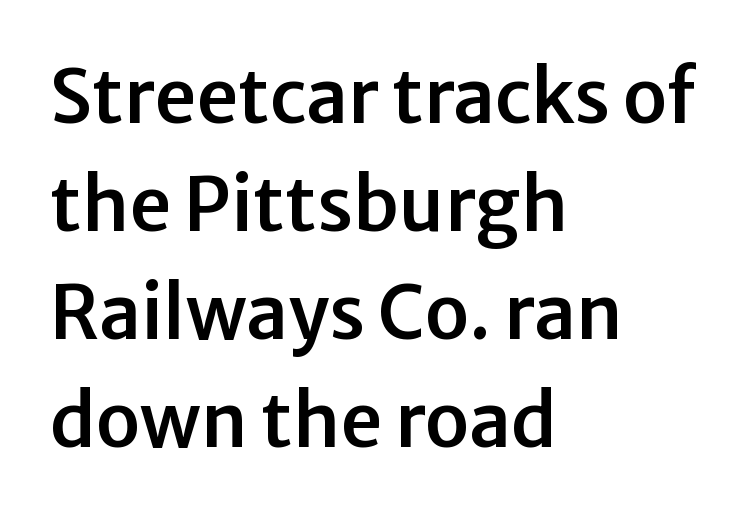
{"serif": "no", "italic": "no", "width": "normal", "stroke_contrast": "low", "x_height": "medium", "monospaced": "no", "underline": "no", "align": "left", "line_spacing": "normal", "line_spacing_ratio": 1.46, "letter_spacing": "normal", "letter_spacing_em": 0.0, "glyph_px": 74}
